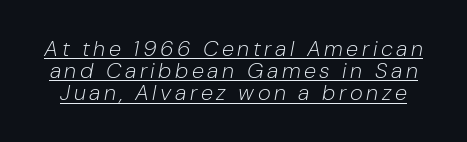
Stem width sits at or under what a default text font uses. The passage shown is underscored from start to finish. Yep, that's italic — everything's leaning. Each new line begins almost immediately beneath the previous one.
